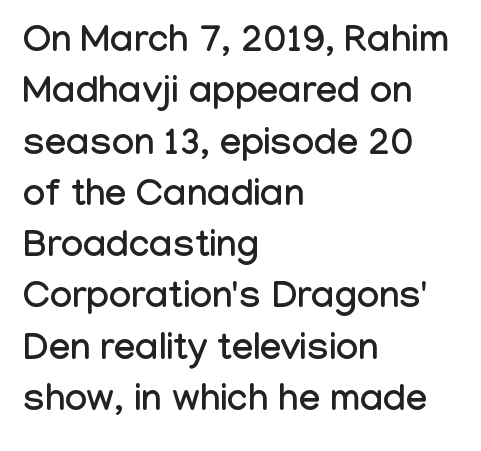
{"serif": "no", "italic": "no", "width": "condensed", "stroke_contrast": "low", "x_height": "medium", "monospaced": "no", "underline": "no", "align": "left", "line_spacing": "normal", "line_spacing_ratio": 1.35, "letter_spacing": "normal", "letter_spacing_em": 0.0, "glyph_px": 38}
